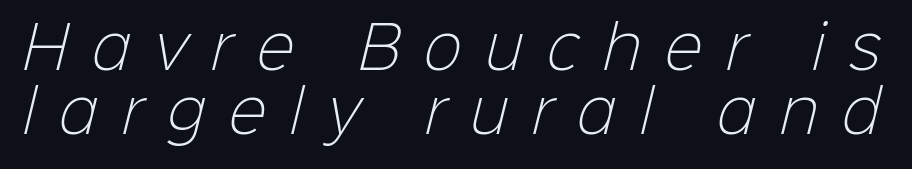
Q: Is the text bold? A: No.
Q: Is the typeface a serif or a sans-serif typeface? A: Sans-serif.
Q: Is the text underlined? A: No.
Q: Is the spacing between letters normal or unusually wide? A: Unusually wide.
Q: Is the spacing between lines tight, normal or loose? A: Tight.
Q: Width (condensed, normal, or wide)? A: Normal.
Q: Stroke contrast? A: Low.
Q: x-height? A: Medium.
Q: Monospaced? A: No.
